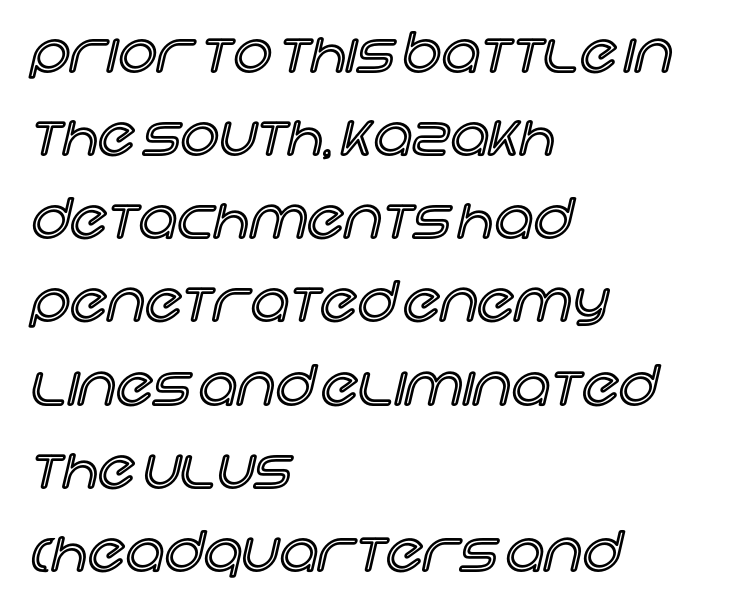
{"width": "normal", "x_height": "large", "monospaced": "no", "underline": "no", "align": "left", "line_spacing": "normal", "line_spacing_ratio": 1.54, "letter_spacing": "normal", "letter_spacing_em": 0.0, "glyph_px": 54}
